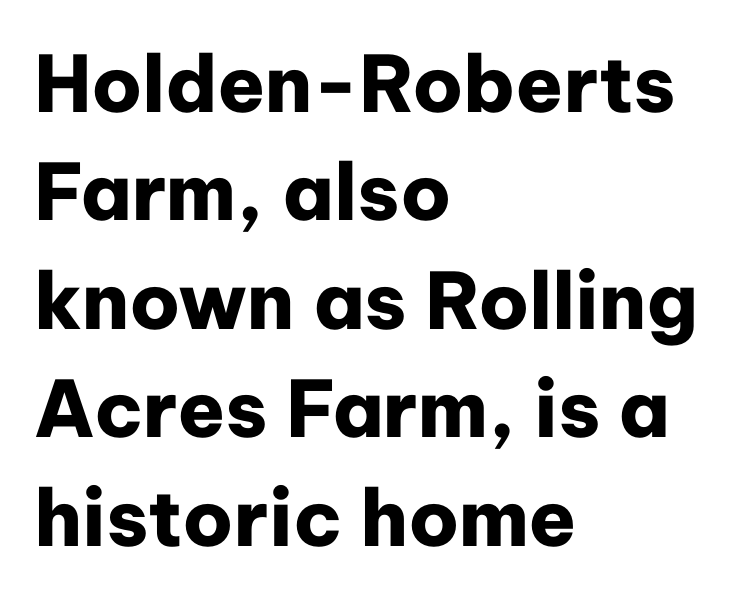
The image shows 78 px heavy sans-serif type, upright; set left-aligned, normal line spacing (1.39x), normal letter spacing, not underlined; low stroke contrast and a medium x-height.
